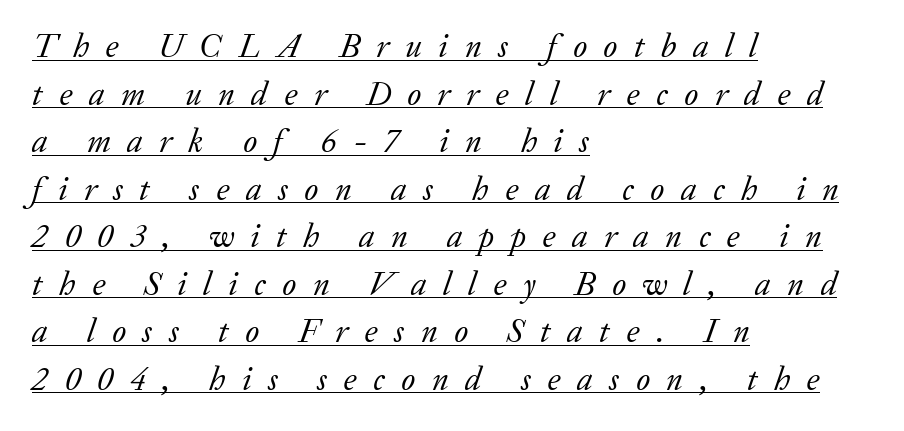
{"serif": "yes", "italic": "yes", "lean": "right", "slant_degrees": 20, "bold": "no", "weight": "regular", "width": "normal", "stroke_contrast": "low", "x_height": "medium", "monospaced": "no", "underline": "yes", "align": "left", "line_spacing": "normal", "line_spacing_ratio": 1.44, "letter_spacing": "wide", "letter_spacing_em": 0.5, "glyph_px": 33}
